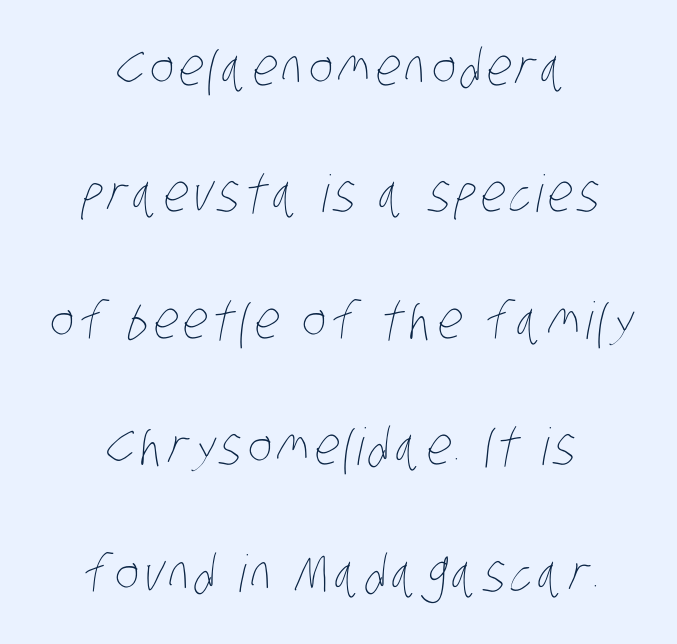
{"bold": "no", "weight": "thin", "width": "condensed", "stroke_contrast": "low", "x_height": "large", "monospaced": "no", "underline": "no", "align": "center", "line_spacing": "loose", "line_spacing_ratio": 2.48, "glyph_px": 51}
